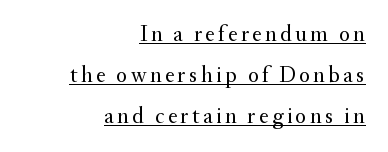
Looks like someone drew a line under every word here. If you drew a line through each stem, it would be perfectly vertical. This is not heavy type; no bold has been used. Leftover space on each line is placed entirely before the opening word.
